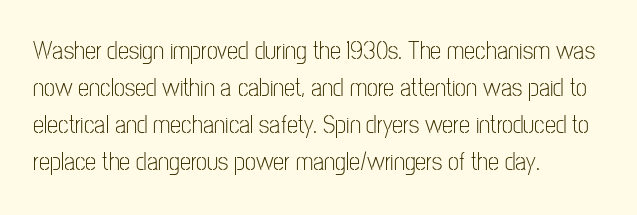
The image shows 25 px text type, upright; set left-aligned, normal line spacing (1.48x), normal letter spacing, not underlined.
